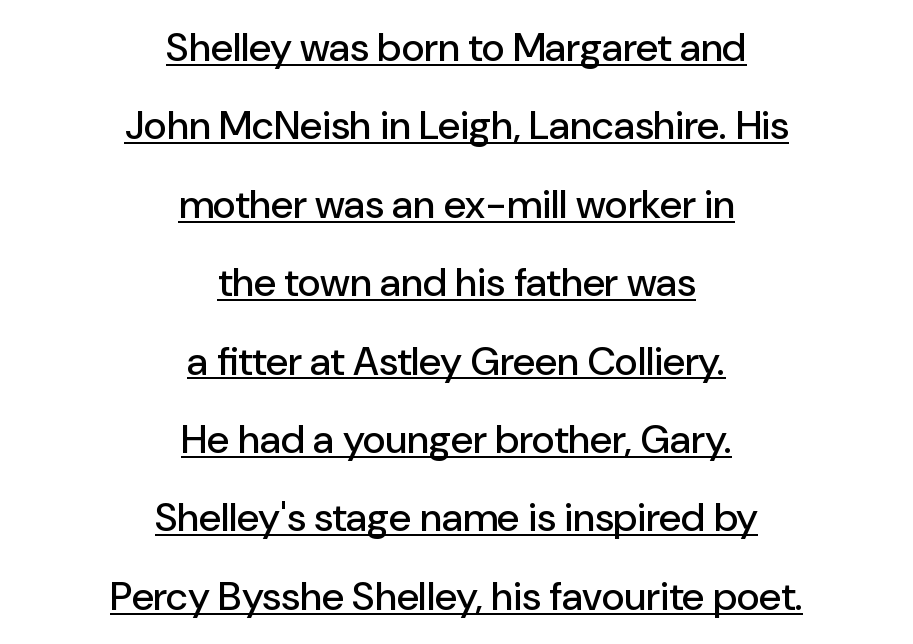
{"serif": "no", "italic": "no", "width": "normal", "stroke_contrast": "low", "x_height": "medium", "monospaced": "no", "underline": "yes", "align": "center", "line_spacing": "loose", "line_spacing_ratio": 1.96, "letter_spacing": "normal", "letter_spacing_em": 0.0, "glyph_px": 40}
